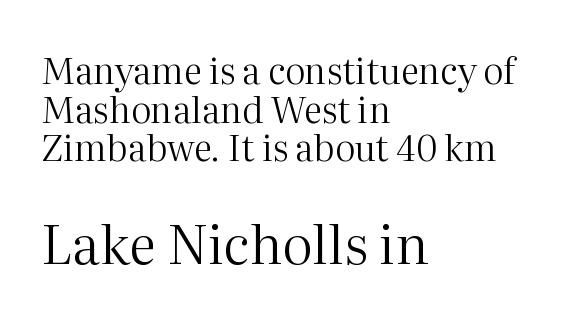
The image shows 54 px regular-weight serif type, upright; set left-aligned, tight line spacing (1.07x), normal letter spacing, not underlined; the second (bottom) block is 1.5x larger; medium stroke contrast and a medium x-height.
